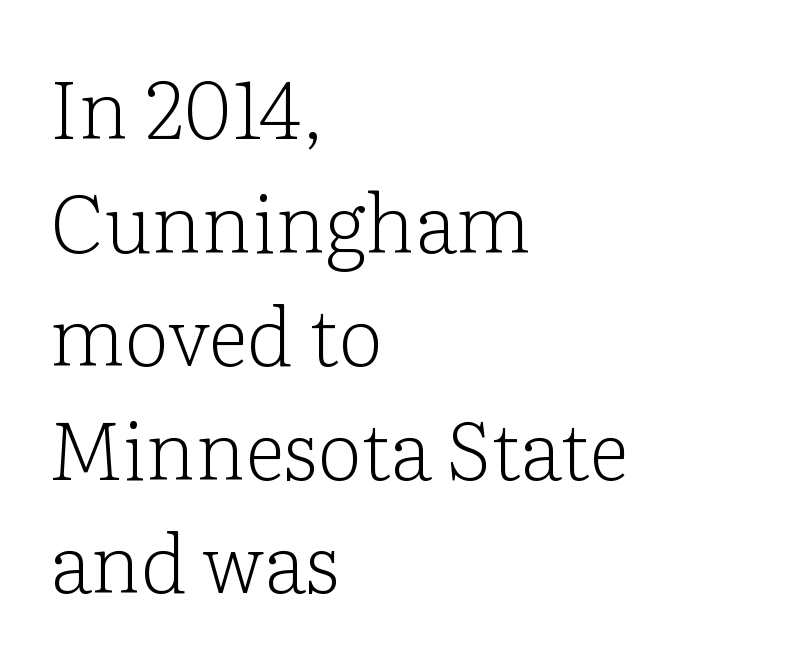
The image shows 80 px light serif type, upright; set left-aligned, normal line spacing (1.42x), normal letter spacing, not underlined; low stroke contrast and a medium x-height.
